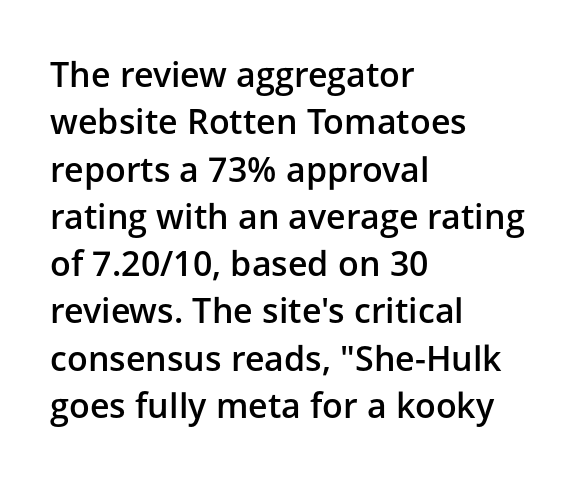
The image shows 34 px semibold sans-serif type, upright; set left-aligned, normal line spacing (1.39x), normal letter spacing, not underlined; low stroke contrast and a medium x-height.
